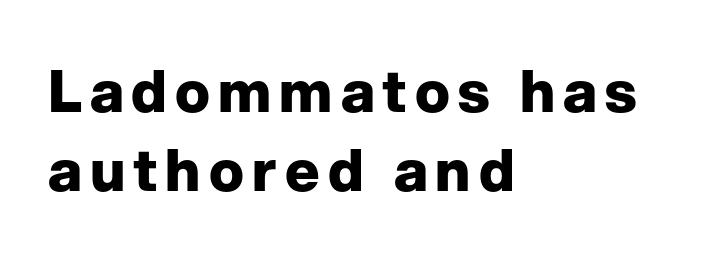
Q: Is the text bold? A: Yes.
Q: Is the text italic (slanted)? A: No, it is upright.
Q: Is the typeface a serif or a sans-serif typeface? A: Sans-serif.
Q: Is the text underlined? A: No.
Q: How is the paragraph aligned? A: Left-aligned.
Q: Is the spacing between lines tight, normal or loose? A: Normal.
Q: Width (condensed, normal, or wide)? A: Normal.
Q: Stroke contrast? A: Low.
Q: x-height? A: Medium.
Q: Monospaced? A: No.
